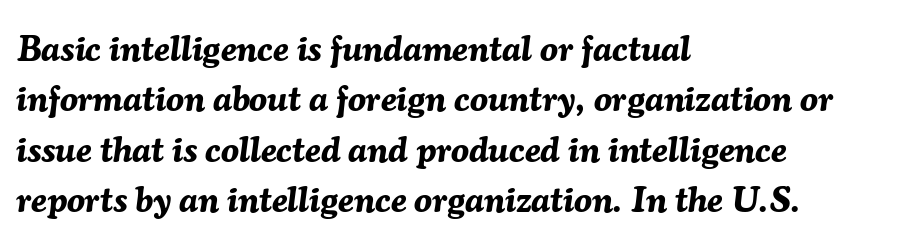
Q: Is the text bold? A: Yes.
Q: Is the text italic (slanted)? A: Yes, it leans right by about 7 degrees.
Q: Is the text underlined? A: No.
Q: How is the paragraph aligned? A: Left-aligned.
Q: Is the spacing between letters normal or unusually wide? A: Normal.
Q: Is the spacing between lines tight, normal or loose? A: Normal.
Q: Width (condensed, normal, or wide)? A: Normal.
Q: Stroke contrast? A: Medium.
Q: x-height? A: Medium.
Q: Monospaced? A: No.
